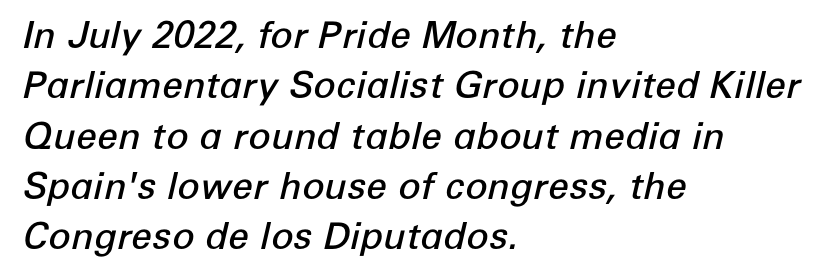
Q: Is the text bold? A: Semi-bold.
Q: Is the text italic (slanted)? A: Yes, it leans right by about 12 degrees.
Q: Is the text underlined? A: No.
Q: How is the paragraph aligned? A: Left-aligned.
Q: Is the spacing between letters normal or unusually wide? A: Normal.
Q: Is the spacing between lines tight, normal or loose? A: Normal.
Q: Width (condensed, normal, or wide)? A: Normal.
Q: Stroke contrast? A: Low.
Q: x-height? A: Medium.
Q: Monospaced? A: No.
